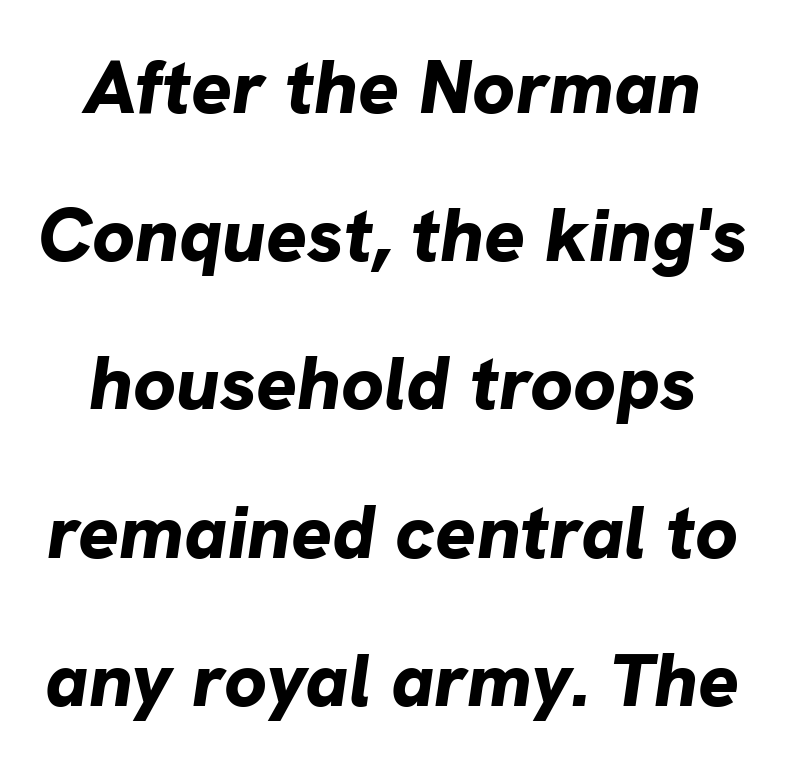
The image shows 76 px bold type, italic (leaning right); set loose line spacing (1.95x), normal letter spacing, not underlined; low stroke contrast and a medium x-height.
